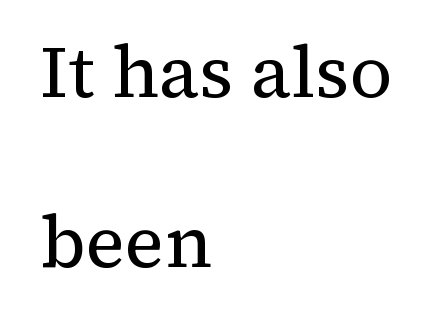
The image shows 74 px regular-weight serif type, upright; set left-aligned, loose line spacing (2.3x), normal letter spacing, not underlined; medium stroke contrast and a medium x-height.
